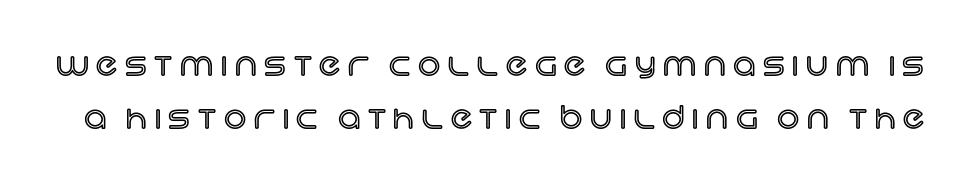
The image shows 31 px text type, upright; set normal line spacing (1.7x), unusually wide letter spacing (+0.25 em), not underlined; a large x-height.
